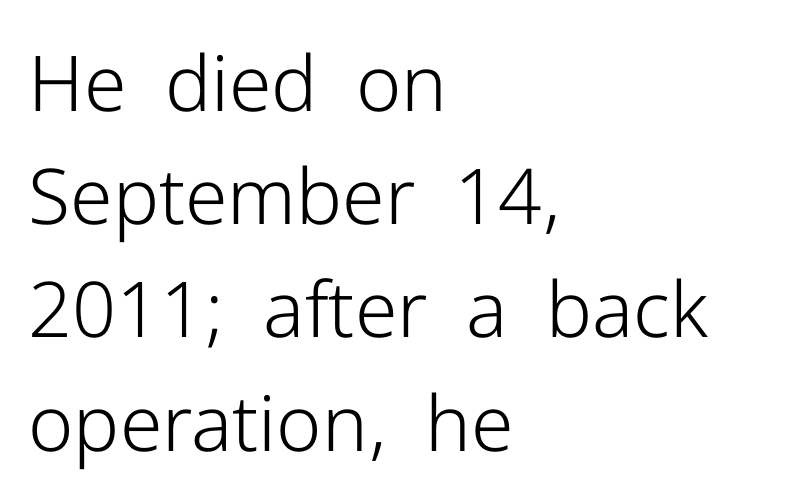
The image shows 77 px light sans-serif type, upright; set left-aligned, normal line spacing (1.47x), normal letter spacing, not underlined; low stroke contrast and a medium x-height.
